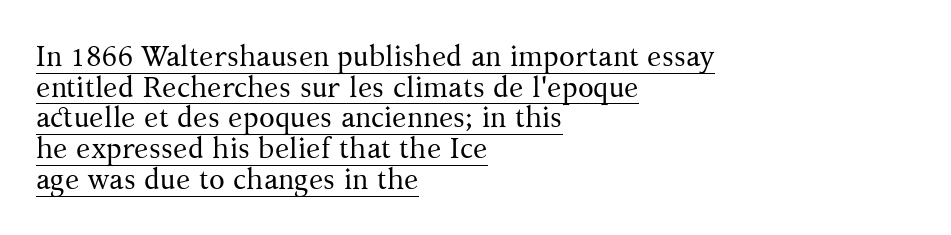
{"serif": "yes", "italic": "no", "bold": "no", "weight": "regular", "width": "normal", "stroke_contrast": "medium", "x_height": "medium", "monospaced": "no", "underline": "yes", "align": "left", "line_spacing": "tight", "line_spacing_ratio": 1.06, "letter_spacing": "normal", "letter_spacing_em": 0.0, "glyph_px": 29}
